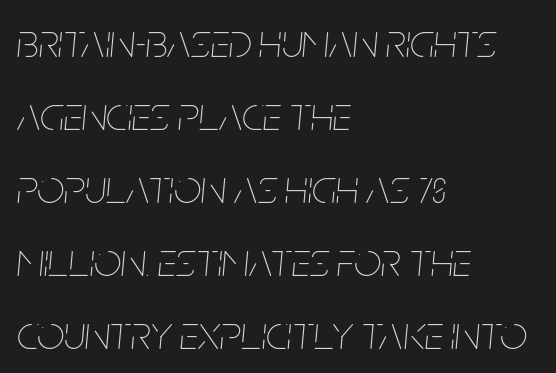
The image shows 48 px thin, condensed type, italic (leaning right); set left-aligned, normal line spacing (1.52x), normal letter spacing, not underlined; low stroke contrast and a large x-height.
